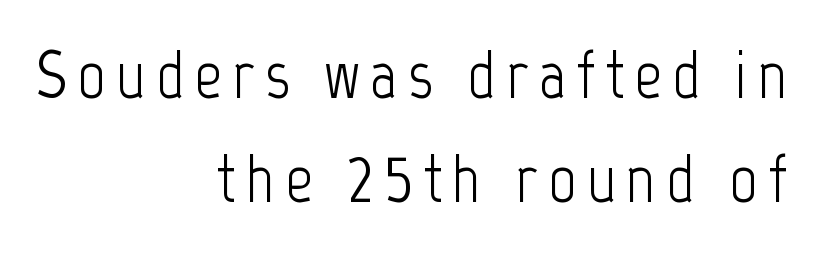
{"serif": "no", "italic": "no", "bold": "no", "weight": "light", "width": "condensed", "stroke_contrast": "low", "x_height": "medium", "monospaced": "no", "underline": "no", "align": "right", "line_spacing": "normal", "line_spacing_ratio": 1.53, "glyph_px": 68}
